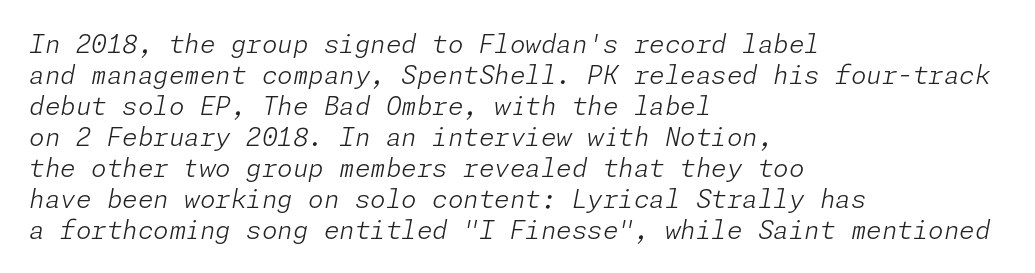
This is oblique type, the kind used for emphasis or titles. Reading down the block, your eye returns to a fixed left position each line. Between one letter and the next there's only the usual sliver of space. No letter is thick-stroked: the sample isn't bold.
